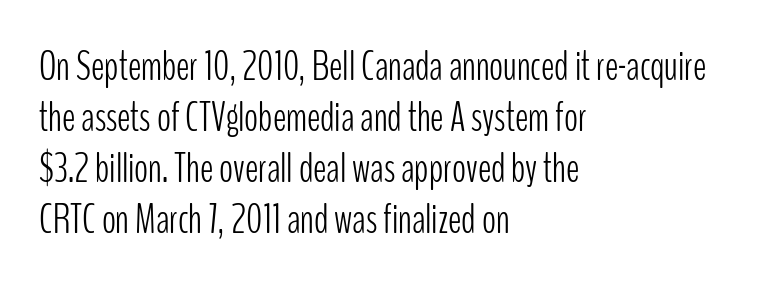
I'd call this a sans setting — the letters go barefoot. A typesetter would call this proportional, since set widths differ per character. Stems and bowls with no extra thickness — not bold. The letterforms sit shoulder to shoulder at normal distance.
